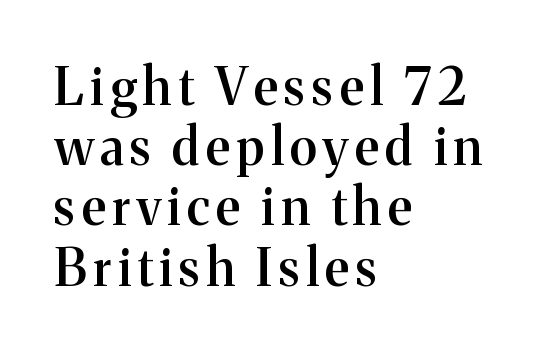
Letterform terminals end in serifs throughout the passage. Anything drawn beneath the words? Only blank space. A bit beefed up — I'd call it semibold rather than bold. Characters remain perfectly vertical along every line. The rag falls on the right side of this text block. Character widths vary here, with narrow letters taking less room than wide ones.
